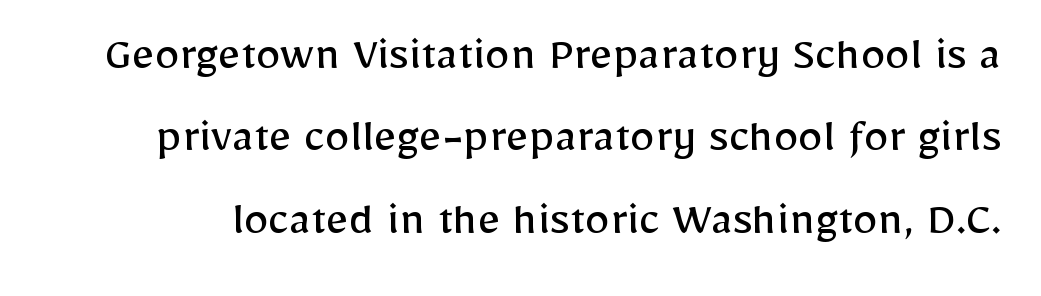
{"serif": "no", "italic": "no", "bold": "no", "weight": "regular", "width": "normal", "stroke_contrast": "low", "x_height": "medium", "monospaced": "no", "underline": "no", "line_spacing": "normal", "line_spacing_ratio": 1.65, "letter_spacing": "normal", "letter_spacing_em": 0.0, "glyph_px": 50}
